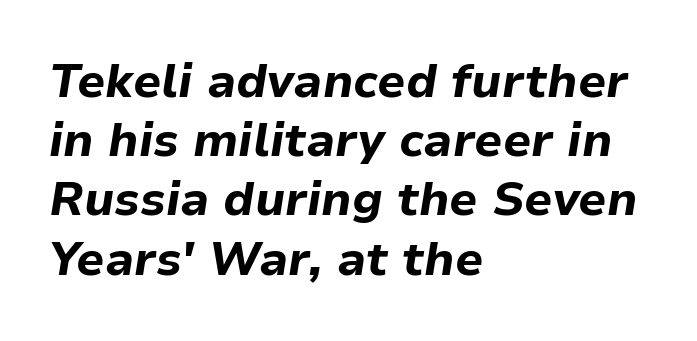
Q: Is the text bold? A: Yes.
Q: Is the text italic (slanted)? A: Yes, it leans right by about 9 degrees.
Q: Is the text underlined? A: No.
Q: How is the paragraph aligned? A: Left-aligned.
Q: Is the spacing between letters normal or unusually wide? A: Normal.
Q: Is the spacing between lines tight, normal or loose? A: Normal.
Q: Width (condensed, normal, or wide)? A: Normal.
Q: Stroke contrast? A: Low.
Q: x-height? A: Medium.
Q: Monospaced? A: No.
